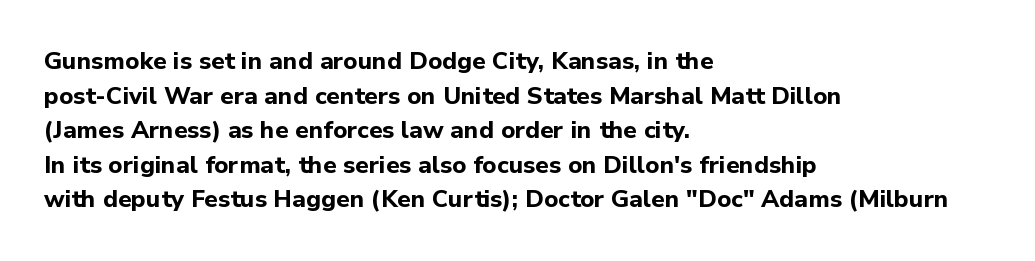
Q: Is the text bold? A: Yes.
Q: Is the text italic (slanted)? A: No, it is upright.
Q: Is the text underlined? A: No.
Q: How is the paragraph aligned? A: Left-aligned.
Q: Is the spacing between letters normal or unusually wide? A: Normal.
Q: Is the spacing between lines tight, normal or loose? A: Normal.
